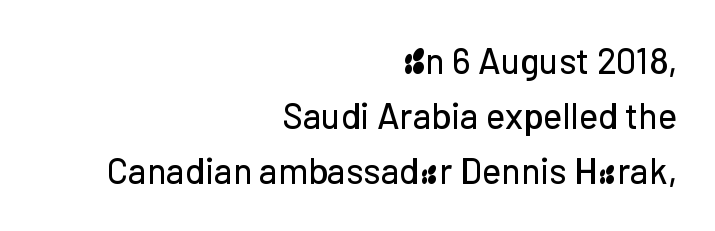
{"serif": "no", "italic": "no", "width": "normal", "stroke_contrast": "low", "x_height": "medium", "monospaced": "no", "underline": "no", "align": "right", "line_spacing": "normal", "line_spacing_ratio": 1.53, "letter_spacing": "normal", "letter_spacing_em": 0.0, "glyph_px": 36}
